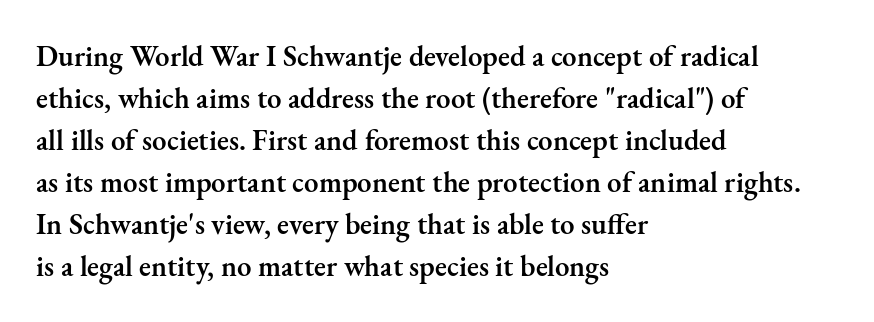
This block has exactly the height ordinary leading produces. Does the type have serifs? Yes, each stem ends in a small foot. Beneath every word, the page is bare. These lines carry some extra weight — a demibold, not a full bold.
